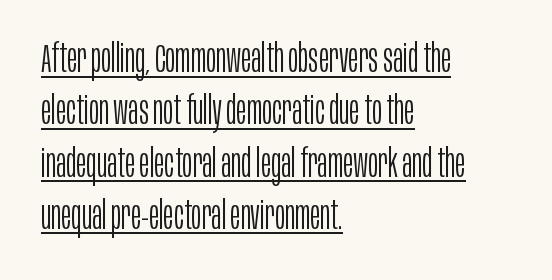
{"serif": "no", "italic": "no", "bold": "no", "weight": "light", "width": "condensed", "stroke_contrast": "low", "x_height": "large", "monospaced": "no", "underline": "yes", "align": "left", "line_spacing": "normal", "line_spacing_ratio": 1.34, "letter_spacing": "normal", "letter_spacing_em": 0.0, "glyph_px": 39}
